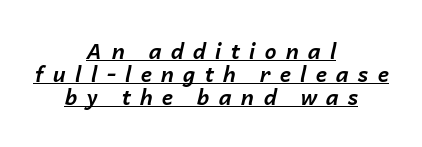
Typeset on center — no edge is straight. Summary of vertical rhythm: compact, with narrow interline spacing. Short note: letters widely spaced. Underline: present.
